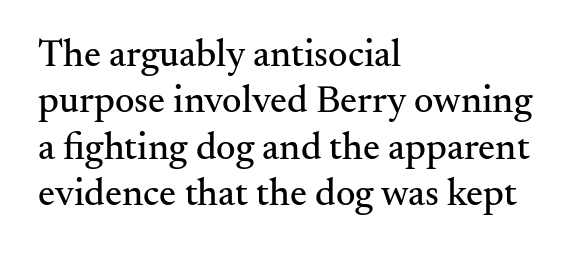
Q: Is the text italic (slanted)? A: No, it is upright.
Q: Is the typeface a serif or a sans-serif typeface? A: Serif.
Q: Is the text underlined? A: No.
Q: How is the paragraph aligned? A: Left-aligned.
Q: Is the spacing between letters normal or unusually wide? A: Normal.
Q: Width (condensed, normal, or wide)? A: Normal.
Q: Stroke contrast? A: Medium.
Q: x-height? A: Small.
Q: Monospaced? A: No.
